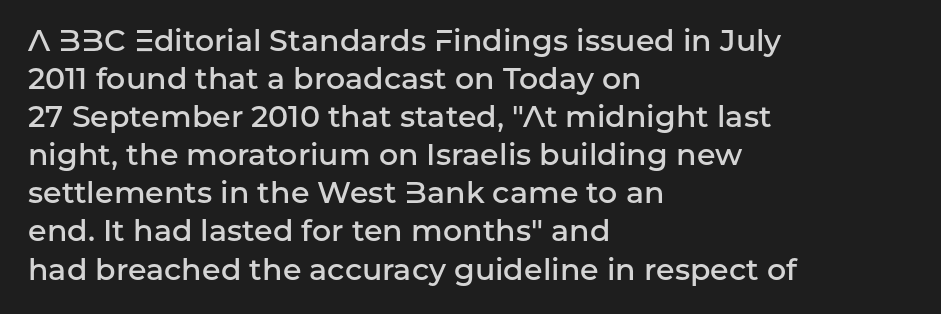
The image shows 30 px semibold sans-serif type, upright; set left-aligned, normal line spacing (1.27x), normal letter spacing, not underlined; low stroke contrast and a medium x-height.
